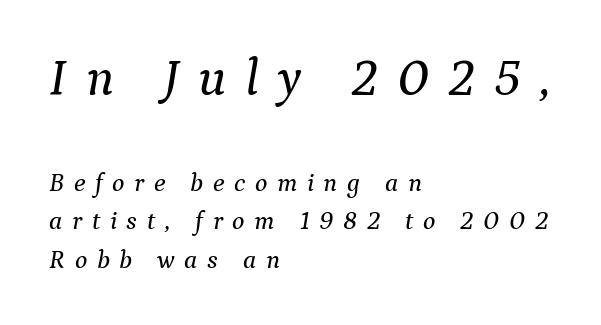
The image shows 52 px serif type, italic (leaning right); set left-aligned, normal line spacing (1.48x), unusually wide letter spacing (+0.37 em), not underlined; the first (top) block is 2.0x larger; medium stroke contrast and a medium x-height.
